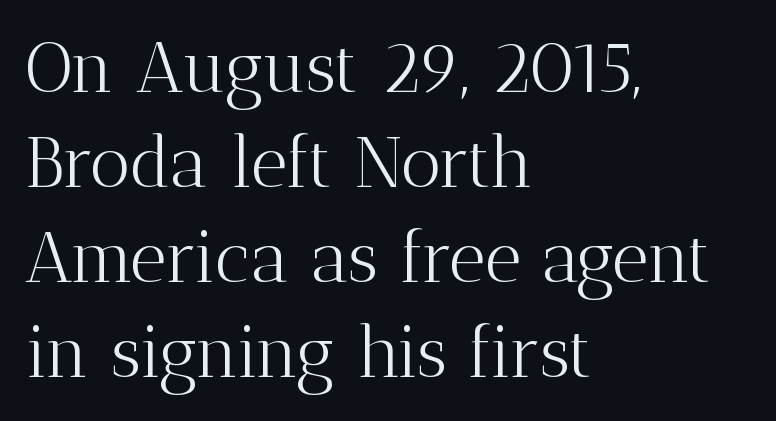
Typographically, this falls in the serif category. Regarding leading, the lines here are spaced in the standard way. Weight class: somewhere from thin through regular. The type sits square on the baseline with zero lean.
